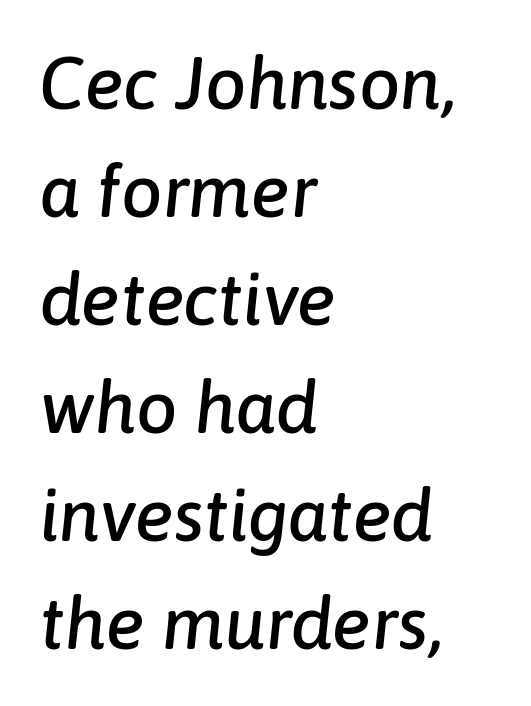
Alignment: flush left. Observe the ordinary spacing: letters are neighbours, not strangers. The zone under the glyphs is completely vacant. What's the leading like? Ordinary, nothing unusual.
